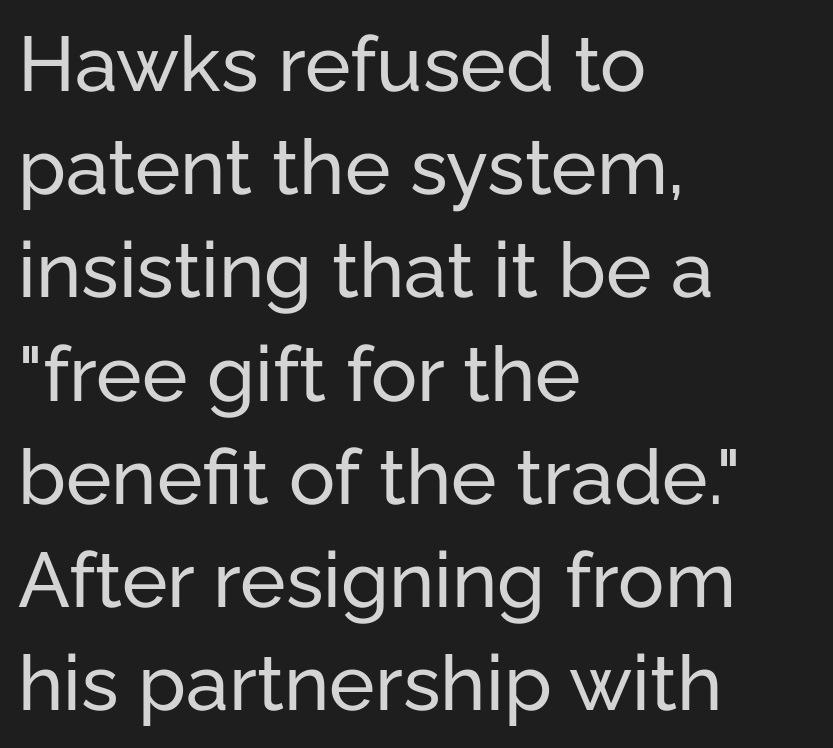
Observe the absence of serifs on each vertical stroke in this sample. Looks like regular typesetting: each glyph gets only the width it needs. Horizontal bands of white between lines are of average thickness. Ascenders rise straight up at ninety degrees.
